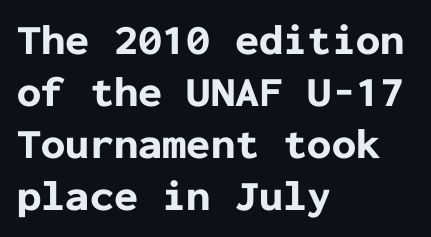
Q: Is the text bold? A: Yes.
Q: Is the text italic (slanted)? A: No, it is upright.
Q: Is the typeface a serif or a sans-serif typeface? A: Sans-serif.
Q: Is the text underlined? A: No.
Q: How is the paragraph aligned? A: Left-aligned.
Q: Is the spacing between letters normal or unusually wide? A: Normal.
Q: Width (condensed, normal, or wide)? A: Normal.
Q: Stroke contrast? A: Low.
Q: x-height? A: Medium.
Q: Monospaced? A: Yes.
